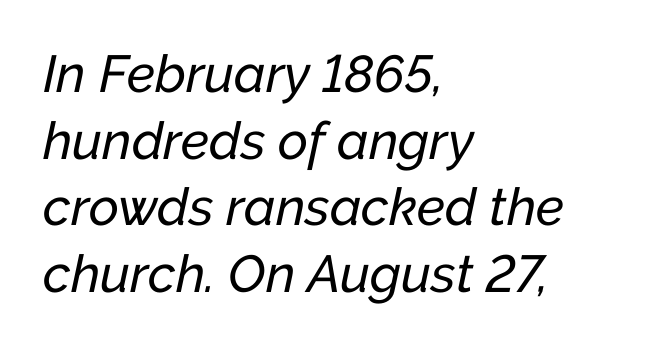
The image shows 52 px text type, italic (leaning right); set left-aligned, normal line spacing (1.28x), normal letter spacing, not underlined; low stroke contrast and a medium x-height.
